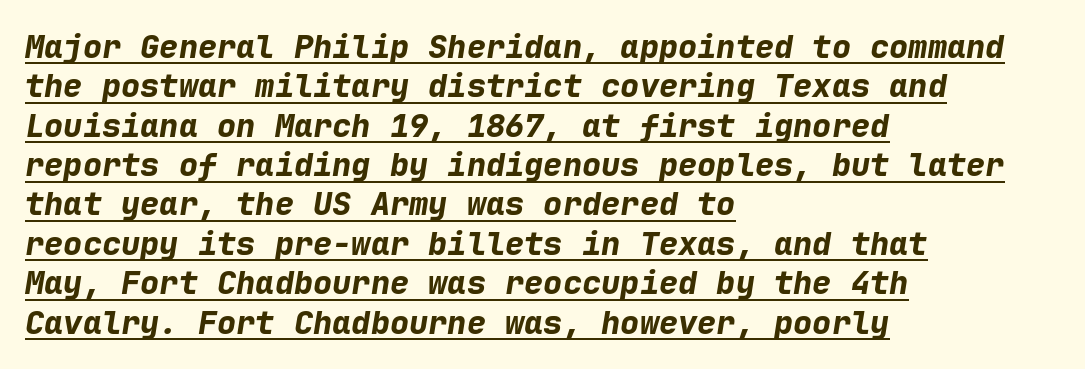
Q: Is the text bold? A: Yes.
Q: Is the text italic (slanted)? A: Yes, it leans right by about 9 degrees.
Q: Is the text underlined? A: Yes.
Q: How is the paragraph aligned? A: Left-aligned.
Q: Is the spacing between letters normal or unusually wide? A: Normal.
Q: Width (condensed, normal, or wide)? A: Normal.
Q: Stroke contrast? A: Low.
Q: x-height? A: Medium.
Q: Monospaced? A: Yes.
